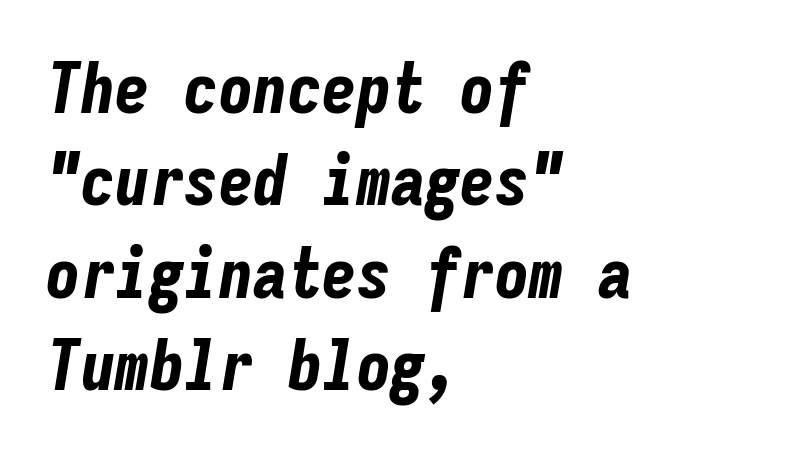
Q: Is the text bold? A: Yes.
Q: Is the text italic (slanted)? A: Yes, it leans right by about 9 degrees.
Q: Is the text underlined? A: No.
Q: How is the paragraph aligned? A: Left-aligned.
Q: Is the spacing between letters normal or unusually wide? A: Normal.
Q: Is the spacing between lines tight, normal or loose? A: Normal.
Q: Width (condensed, normal, or wide)? A: Condensed.
Q: Stroke contrast? A: Low.
Q: x-height? A: Medium.
Q: Monospaced? A: Yes.
